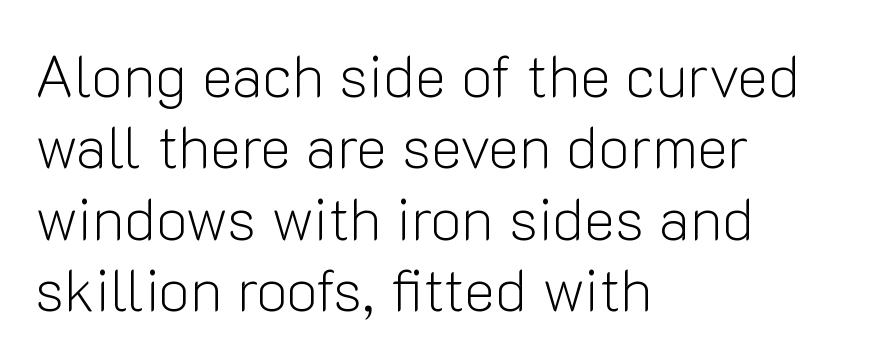
Letters rest on an invisible, unmarked baseline. The passage shown has conventional tracking throughout. Proportional: the letters do not fall into vertical columns. The letters stand straight up with perfectly vertical stems.
